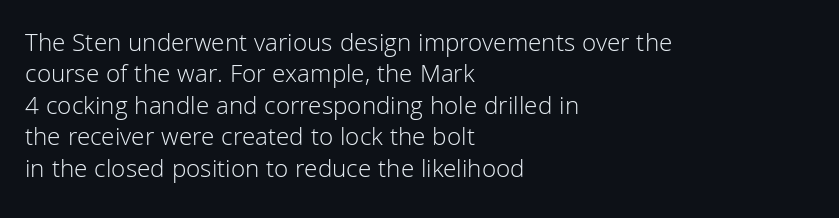
Q: Is the text bold? A: No.
Q: Is the text italic (slanted)? A: No, it is upright.
Q: Is the text underlined? A: No.
Q: How is the paragraph aligned? A: Left-aligned.
Q: Is the spacing between letters normal or unusually wide? A: Normal.
